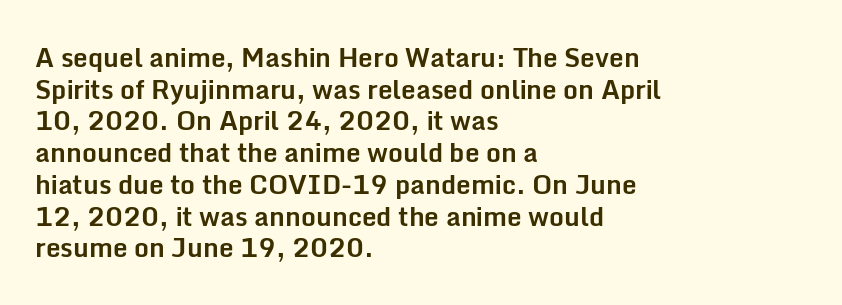
The image shows 26 px bold type, upright; set left-aligned, line spacing 1.22x, normal letter spacing, not underlined.
